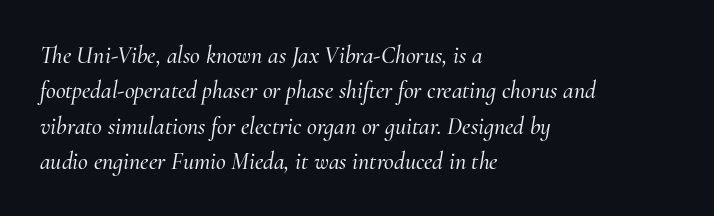
Q: Is the text italic (slanted)? A: Yes, it leans right by about 10 degrees.
Q: Is the text underlined? A: No.
Q: How is the paragraph aligned? A: Left-aligned.
Q: Is the spacing between letters normal or unusually wide? A: Normal.
Q: Is the spacing between lines tight, normal or loose? A: Normal.
